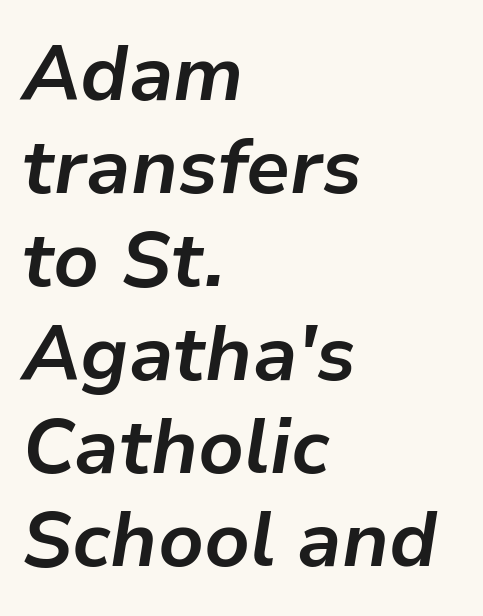
Q: Is the text bold? A: Yes.
Q: Is the text italic (slanted)? A: Yes, it leans right by about 9 degrees.
Q: Is the text underlined? A: No.
Q: How is the paragraph aligned? A: Left-aligned.
Q: Is the spacing between letters normal or unusually wide? A: Normal.
Q: Width (condensed, normal, or wide)? A: Normal.
Q: Stroke contrast? A: Low.
Q: x-height? A: Medium.
Q: Monospaced? A: No.
